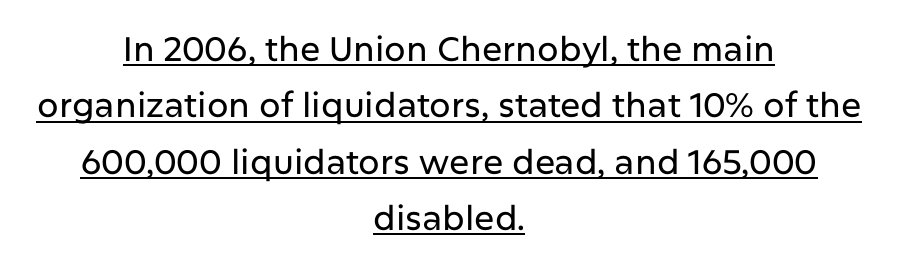
Q: Is the text italic (slanted)? A: No, it is upright.
Q: Is the typeface a serif or a sans-serif typeface? A: Sans-serif.
Q: Is the text underlined? A: Yes.
Q: How is the paragraph aligned? A: Centered.
Q: Is the spacing between letters normal or unusually wide? A: Normal.
Q: Is the spacing between lines tight, normal or loose? A: Normal.
Q: Width (condensed, normal, or wide)? A: Normal.
Q: Stroke contrast? A: Low.
Q: x-height? A: Medium.
Q: Monospaced? A: No.
